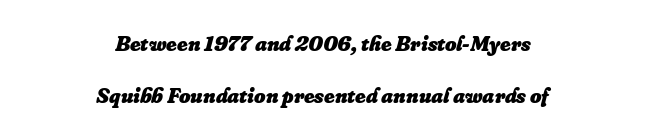
The image shows 22 px bold type, italic (leaning right); set centered, loose line spacing (2.38x), normal letter spacing, not underlined.
